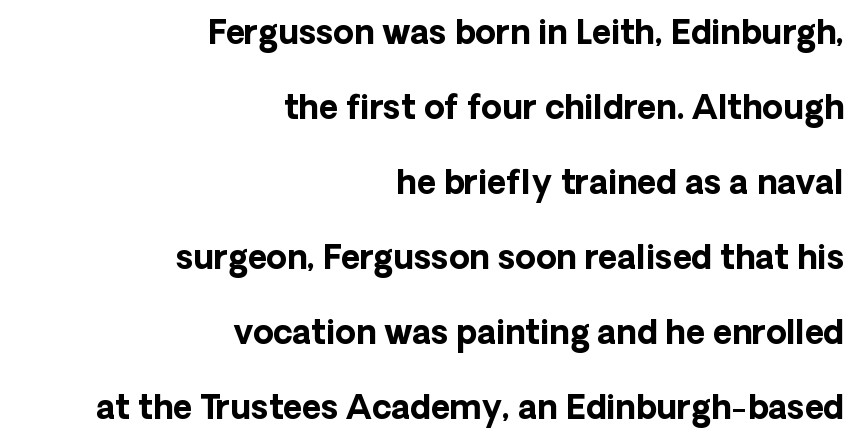
The glyphs are unaccompanied by any horizontal stroke below them. I'd call this a sans setting — the letters go barefoot. In terms of posture, this sample is upright. In terms of leading, this rendering errs on the spacious side.
